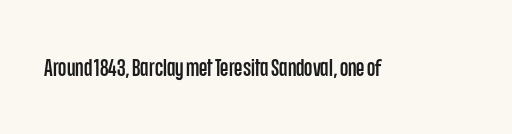
The image shows 24 px text type, upright; set normal letter spacing, not underlined.
